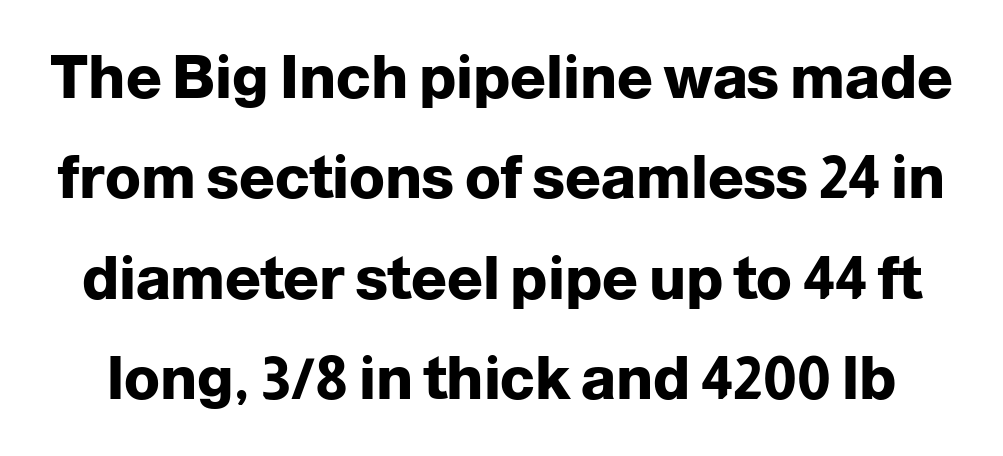
{"serif": "no", "italic": "no", "bold": "yes", "weight": "heavy", "width": "normal", "stroke_contrast": "low", "x_height": "medium", "monospaced": "no", "underline": "no", "line_spacing": "normal", "line_spacing_ratio": 1.7, "letter_spacing": "normal", "letter_spacing_em": 0.0, "glyph_px": 59}
